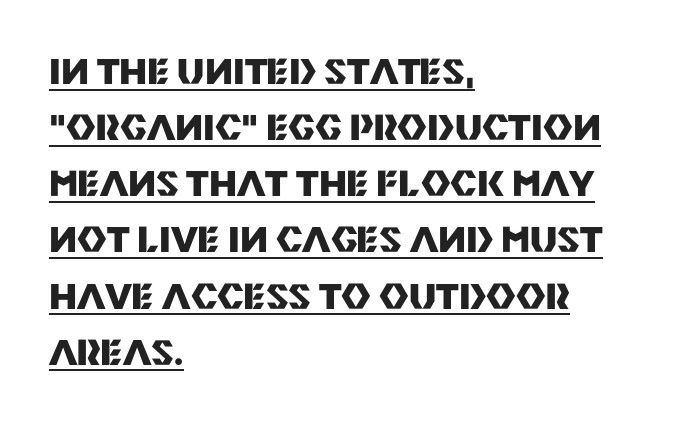
{"serif": "no", "italic": "no", "bold": "yes", "weight": "heavy", "width": "normal", "stroke_contrast": "medium", "x_height": "large", "monospaced": "no", "underline": "yes", "align": "left", "line_spacing": "normal", "line_spacing_ratio": 1.56, "letter_spacing": "normal", "letter_spacing_em": 0.0, "glyph_px": 36}
